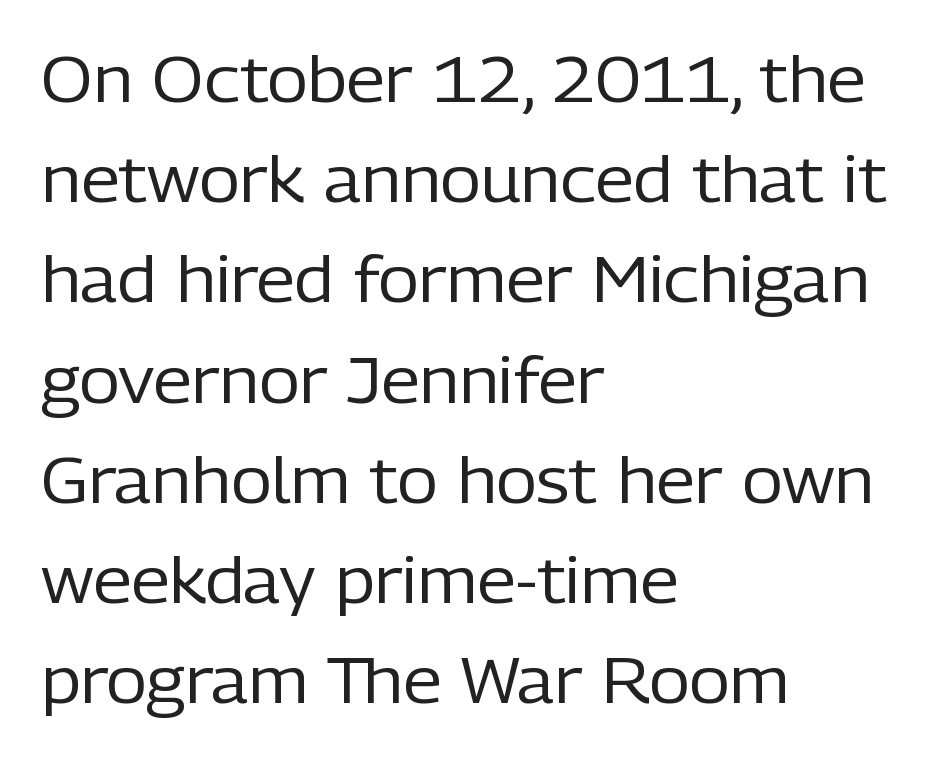
{"serif": "no", "italic": "no", "bold": "no", "weight": "regular", "width": "normal", "stroke_contrast": "low", "x_height": "medium", "monospaced": "no", "underline": "no", "align": "left", "line_spacing": "normal", "line_spacing_ratio": 1.59, "letter_spacing": "normal", "letter_spacing_em": 0.0, "glyph_px": 63}
